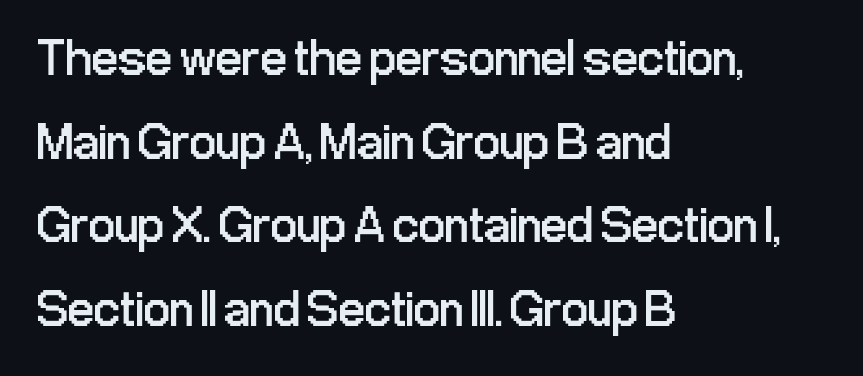
The image shows 52 px regular-weight, condensed sans-serif type, upright; set left-aligned, normal line spacing (1.61x), normal letter spacing, not underlined; low stroke contrast and a medium x-height.
